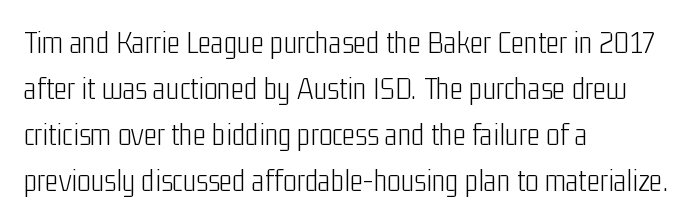
The image shows 32 px light, condensed sans-serif type, upright; set left-aligned, normal line spacing (1.44x), normal letter spacing, not underlined; low stroke contrast and a medium x-height.
